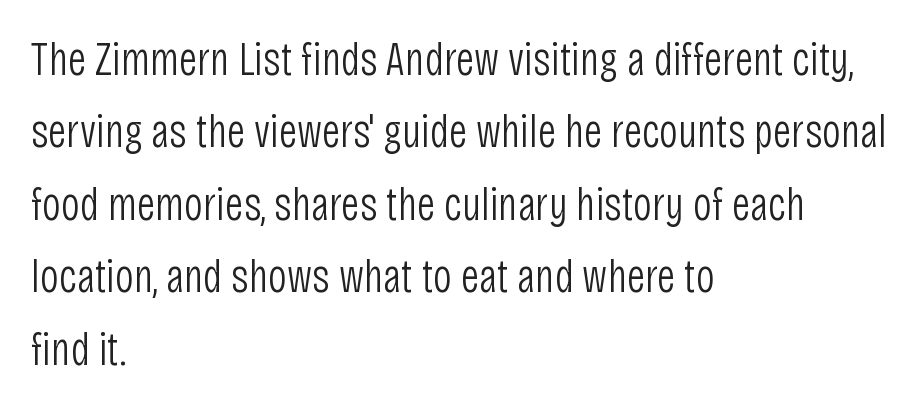
The image shows 47 px light, condensed sans-serif type, upright; set left-aligned, normal line spacing (1.54x), normal letter spacing, not underlined; low stroke contrast and a large x-height.
